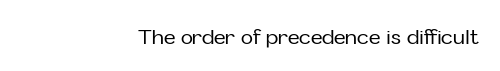
{"italic": "no", "underline": "no", "align": "right", "letter_spacing": "normal", "letter_spacing_em": 0.0, "glyph_px": 20}
